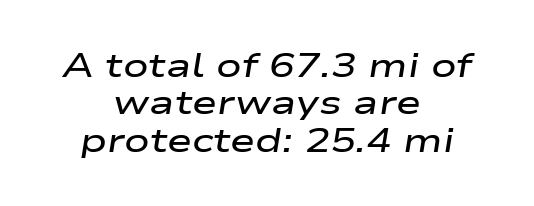
The image shows 34 px semibold, wide type, italic (leaning right); set centered, tight line spacing (1.1x), normal letter spacing, not underlined; low stroke contrast and a medium x-height.
